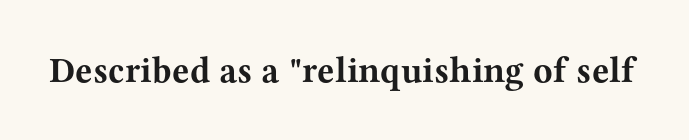
Spacing between characters is what you'd get straight out of the box. Underlining? Definitely not there. The text was rendered using a seriffed face with decorative stroke endings. Is this a fixed-width face? No — the glyphs have proportional, varying widths.
